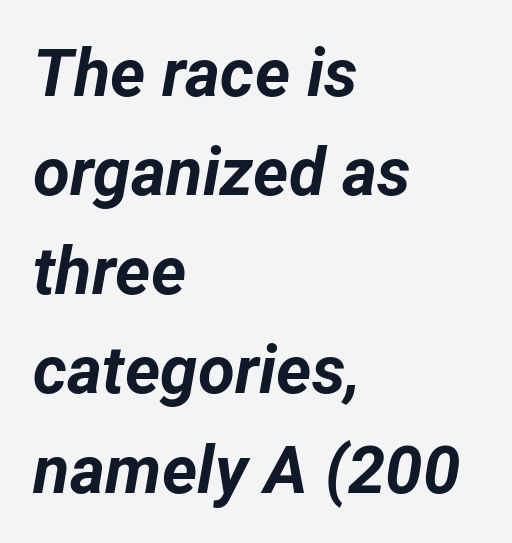
In terms of posture, this sample is oblique. Weight: bold. Descenders are the only things crossing below the line. A normal amount of white space separates one row of letters from the next. Think of a printed novel: that variable character pitch is what you see here. These lines stack with their left ends in a neat column.
